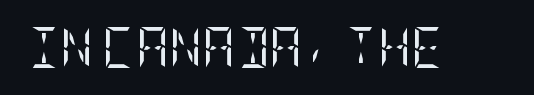
The image shows 41 px regular-weight, condensed serif type, upright; set normal letter spacing, not underlined; low stroke contrast and a large x-height.
